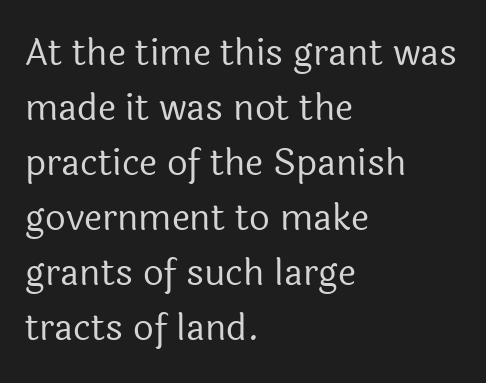
Q: Is the text bold? A: No.
Q: Is the text italic (slanted)? A: No, it is upright.
Q: Is the typeface a serif or a sans-serif typeface? A: Sans-serif.
Q: Is the text underlined? A: No.
Q: How is the paragraph aligned? A: Left-aligned.
Q: Is the spacing between letters normal or unusually wide? A: Normal.
Q: Is the spacing between lines tight, normal or loose? A: Normal.
Q: Width (condensed, normal, or wide)? A: Normal.
Q: x-height? A: Medium.
Q: Monospaced? A: No.
